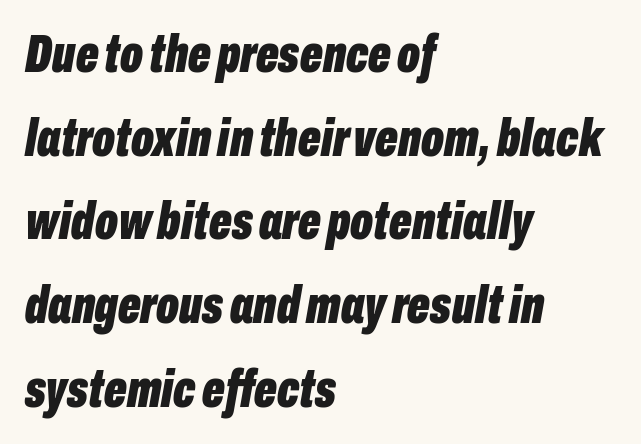
Summary of weight: heavy, a full bold. Descenders are the only things crossing below the line. The face used here is proportionally spaced, like ordinary book or web type. Is the type slanted? Yes — the strokes lean at a clear angle. How would I describe the line gaps? Plain and ordinary.
